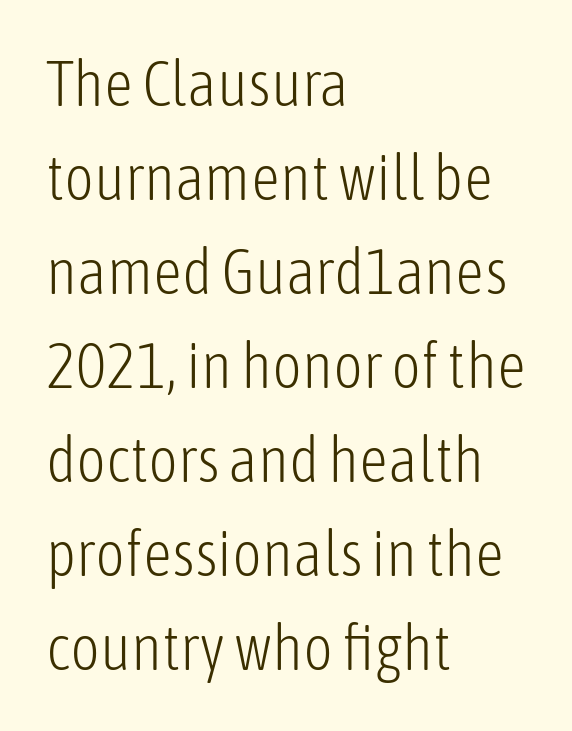
The image shows 64 px light, condensed sans-serif type, upright; set left-aligned, normal line spacing (1.47x), normal letter spacing, not underlined; low stroke contrast and a medium x-height.
